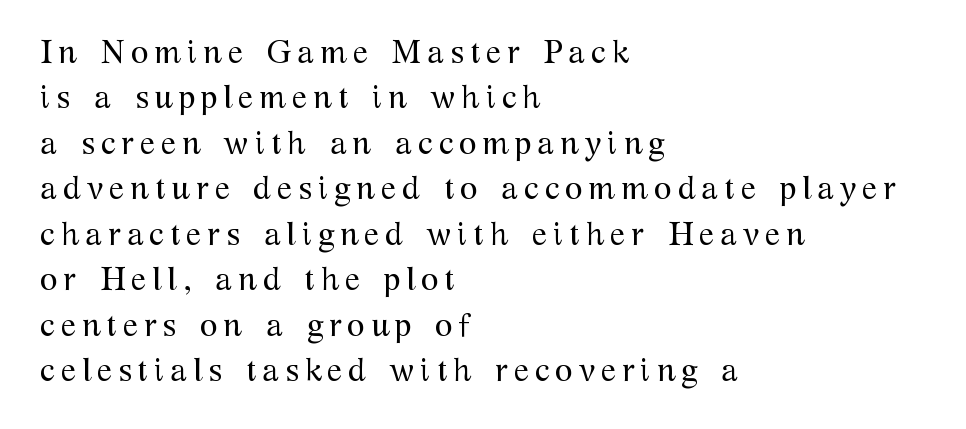
The weight tops out at a normal text grade. Ordinary non-slanted type is in use. Notice how the passage keeps a crisp vertical edge on the left only. Classification — serif.
